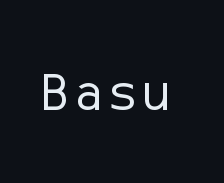
The image shows 54 px regular-weight sans-serif type, upright; set not underlined; low stroke contrast and a medium x-height.
